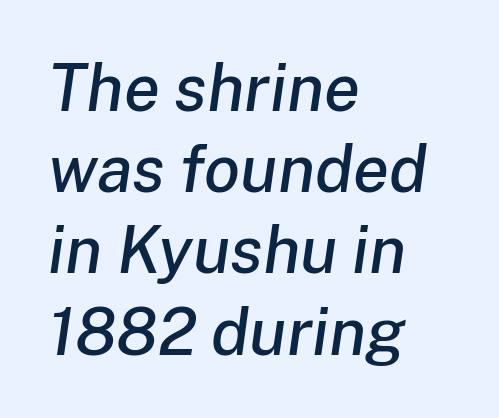
The image shows 66 px text type, italic (leaning right); set left-aligned, line spacing 1.23x, normal letter spacing, not underlined; low stroke contrast and a medium x-height.
